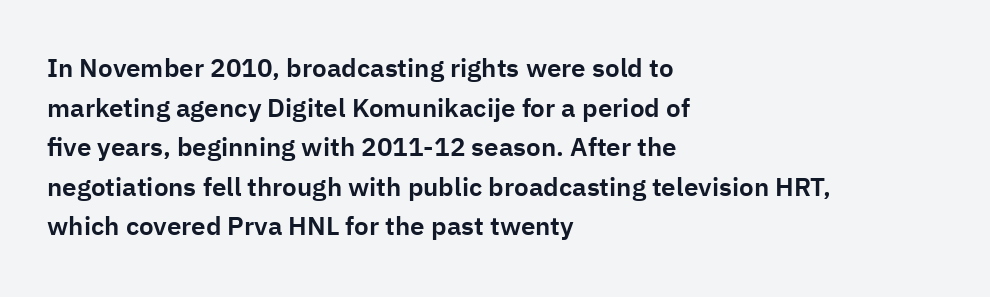
Q: Is the text italic (slanted)? A: No, it is upright.
Q: Is the text underlined? A: No.
Q: How is the paragraph aligned? A: Left-aligned.
Q: Is the spacing between letters normal or unusually wide? A: Normal.
Q: Is the spacing between lines tight, normal or loose? A: Normal.
